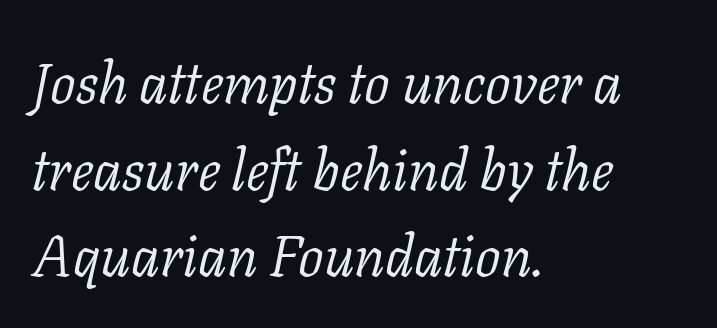
{"serif": "yes", "italic": "yes", "lean": "right", "slant_degrees": 11, "bold": "no", "weight": "light", "width": "normal", "stroke_contrast": "low", "x_height": "medium", "monospaced": "no", "underline": "no", "align": "left", "line_spacing": "normal", "line_spacing_ratio": 1.52, "letter_spacing": "normal", "letter_spacing_em": 0.0, "glyph_px": 57}
